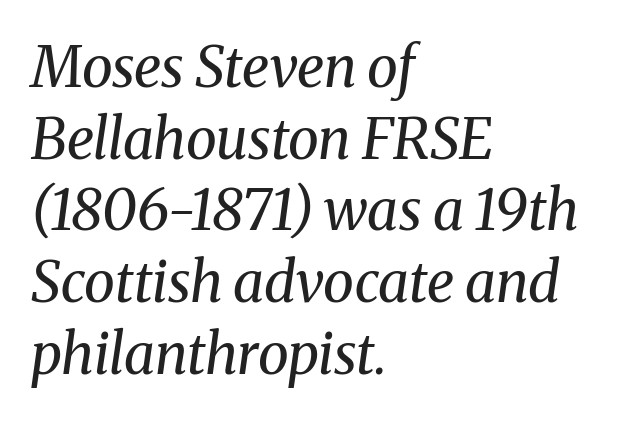
The font is comparable to plain body text, perhaps lighter. Students, note that the glyphs here touch the page at normal intervals. The characters display serif detailing at their extremities. Notice how descenders clear the ascenders below comfortably — that's standard leading. Do the characters align in a grid? No, the font is proportional. If you drew a ruler down the left edge, every line would touch it.
